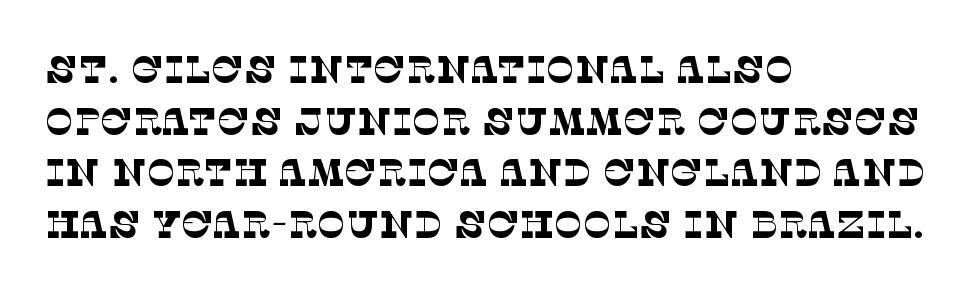
Serif or sans? Serif — the stroke terminals have little feet. The strokes are not fattened; the text isn't bold. The letterforms sit shoulder to shoulder at normal distance. These lines are rendered in a variable-pitch font.
